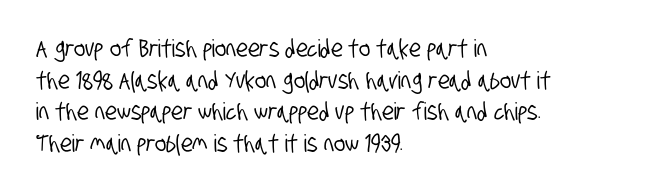
{"underline": "no", "align": "left", "line_spacing": "normal", "line_spacing_ratio": 1.32, "letter_spacing": "normal", "letter_spacing_em": 0.0, "glyph_px": 24}
